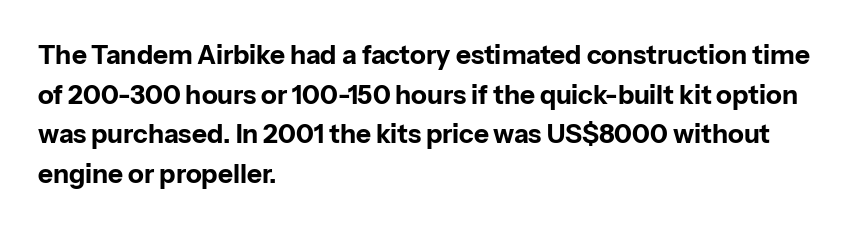
Line spacing here is normal. Words float on clear page, feet unadorned. Each glyph is drawn with heavy, bold strokes. There is no visible air inserted between adjacent glyphs. These lines are set flush left with a ragged right edge. This is roman type, the default non-slanted kind.
